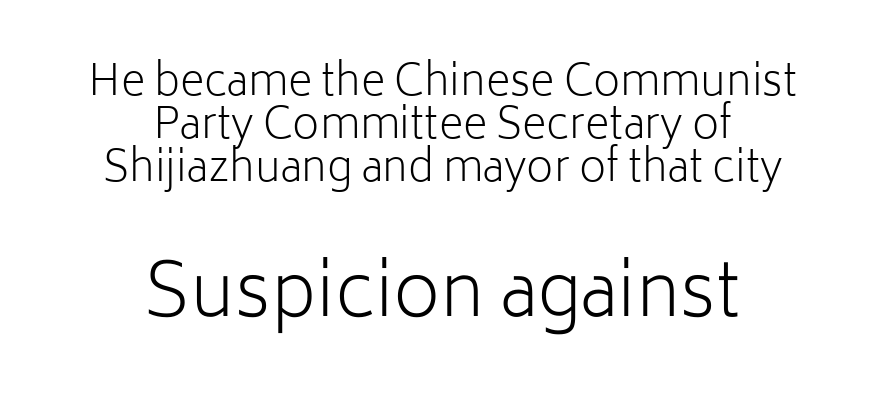
Quick note: underline off. Which of the two is more prominent by size? The second, at the bottom. The lines in this sample share a center point and differ in where they start and stop. Here the designer chose a conventional face with non-uniform glyph widths.
